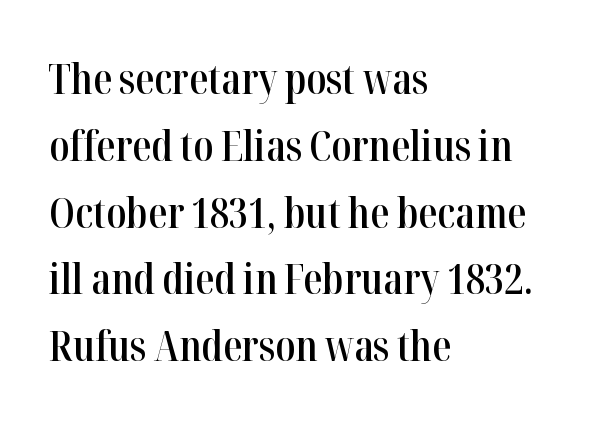
Q: Is the text bold? A: Semi-bold.
Q: Is the text italic (slanted)? A: No, it is upright.
Q: Is the typeface a serif or a sans-serif typeface? A: Serif.
Q: Is the text underlined? A: No.
Q: How is the paragraph aligned? A: Left-aligned.
Q: Is the spacing between letters normal or unusually wide? A: Normal.
Q: Is the spacing between lines tight, normal or loose? A: Normal.
Q: Width (condensed, normal, or wide)? A: Condensed.
Q: Stroke contrast? A: High.
Q: x-height? A: Medium.
Q: Monospaced? A: No.
